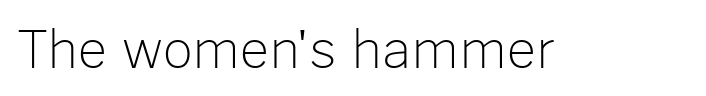
A bare baseline throughout the passage. No heavy texture on the line: the type isn't bold. The axis of the letterforms is exactly vertical. Is this a sans? Yes — the strokes have no serifs.
